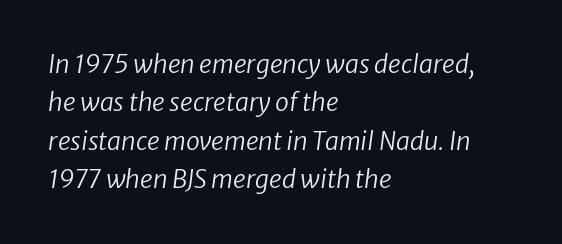
The passage shown leans; its letterforms are oblique. These lines sit exactly where default settings would place them. A clean baseline with only descenders dipping below it. The line texture is even and compact thanks to regular tracking.
